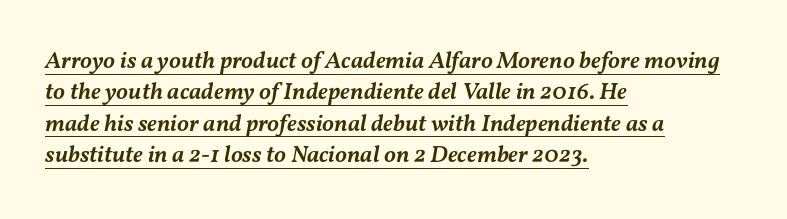
Q: Is the text bold? A: Semi-bold.
Q: Is the text italic (slanted)? A: Yes, it leans right by about 11 degrees.
Q: Is the text underlined? A: Yes.
Q: How is the paragraph aligned? A: Left-aligned.
Q: Is the spacing between letters normal or unusually wide? A: Normal.
Q: Is the spacing between lines tight, normal or loose? A: Normal.
